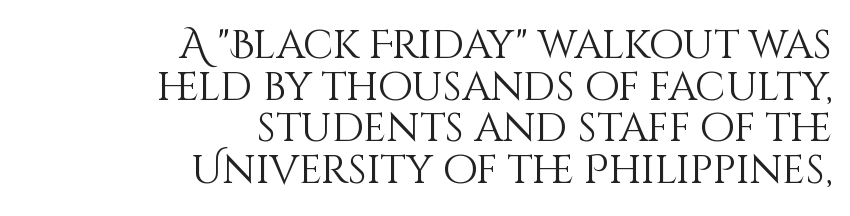
{"italic": "no", "bold": "no", "weight": "light", "width": "normal", "stroke_contrast": "medium", "x_height": "large", "monospaced": "no", "underline": "no", "align": "right", "line_spacing": "tight", "line_spacing_ratio": 1.04, "letter_spacing": "normal", "letter_spacing_em": 0.0, "glyph_px": 40}
